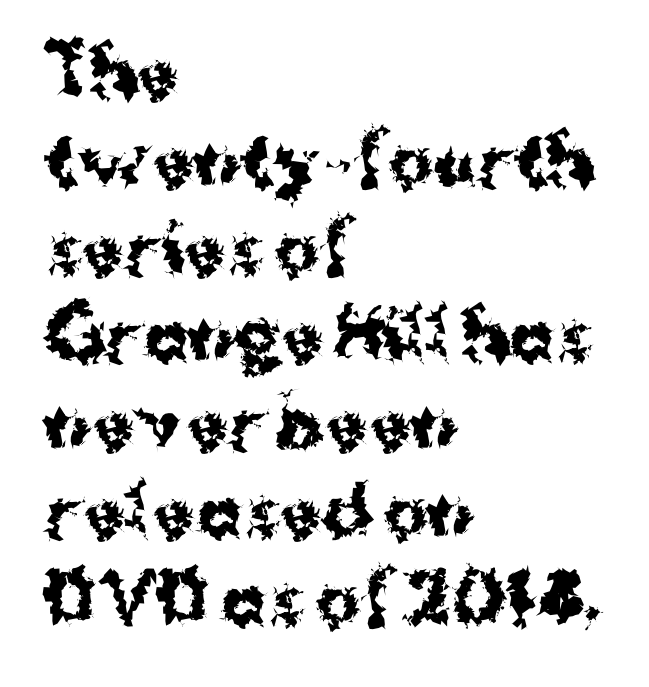
Descenders hang freely into open space. To sum up the face: it is a sans, with no serifs. When letters stand straight like this, we call the style roman or upright. Is the letter spacing exaggerated? No — it looks like the ordinary default. Looks like regular typesetting: each glyph gets only the width it needs. Strong, thick strokes mark this as bold type.
